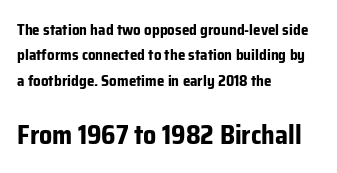
Q: Is the text bold? A: Yes.
Q: Is the text italic (slanted)? A: No, it is upright.
Q: Is the text underlined? A: No.
Q: How is the paragraph aligned? A: Left-aligned.
Q: Is the spacing between letters normal or unusually wide? A: Normal.
Q: Is the spacing between lines tight, normal or loose? A: Normal.
Q: Which block of text is set in a larger size, the first (top) or the second (bottom)? A: The second (bottom) one.
